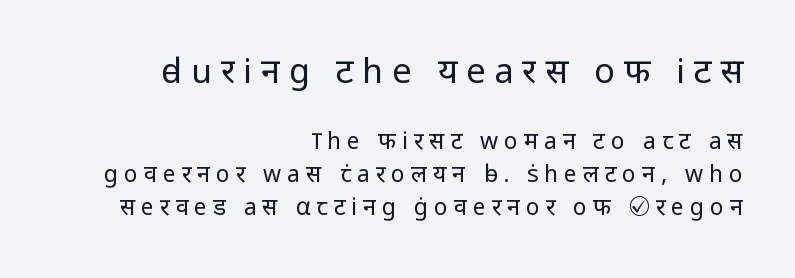
Counters stay open thanks to moderate or lighter strokes. Does the lettering tilt? It doesn't — this is upright. The block sitting higher on the canvas is the one with enlarged characters. A typesetter would call this heavily tracked-out type.
